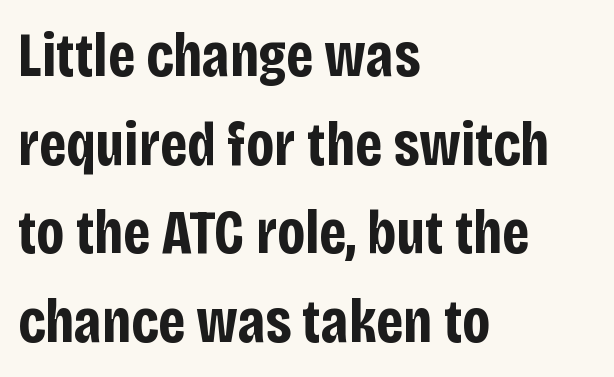
It's the straight-up-and-down kind of type. The setting favours the left margin, as ordinary paragraphs usually do. This sample keeps an unexceptional amount of space between lines. Notice how thick the strokes are: this is what a full bold looks like.
